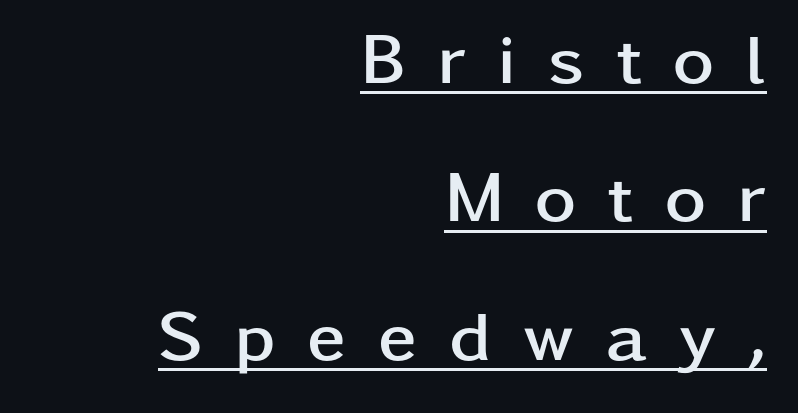
Q: Is the text bold? A: Yes.
Q: Is the text italic (slanted)? A: No, it is upright.
Q: Is the typeface a serif or a sans-serif typeface? A: Sans-serif.
Q: Is the text underlined? A: Yes.
Q: How is the paragraph aligned? A: Right-aligned.
Q: Is the spacing between letters normal or unusually wide? A: Unusually wide.
Q: Is the spacing between lines tight, normal or loose? A: Loose.
Q: Width (condensed, normal, or wide)? A: Wide.
Q: Stroke contrast? A: Low.
Q: x-height? A: Medium.
Q: Monospaced? A: No.
